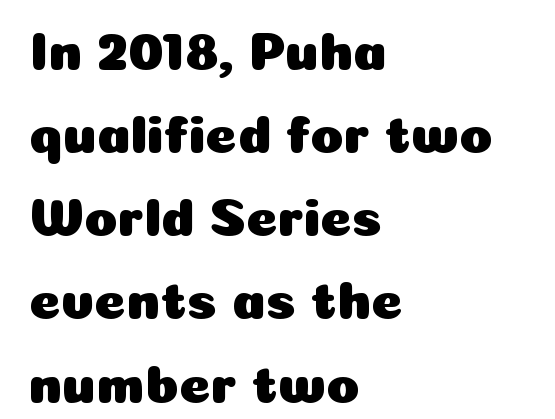
Is this a fixed-width face? No — the glyphs have proportional, varying widths. Type without underlining. Each new line begins a customary step beneath the previous one. Words appear dense and cohesive because spacing is normal. Upright lettering throughout.
